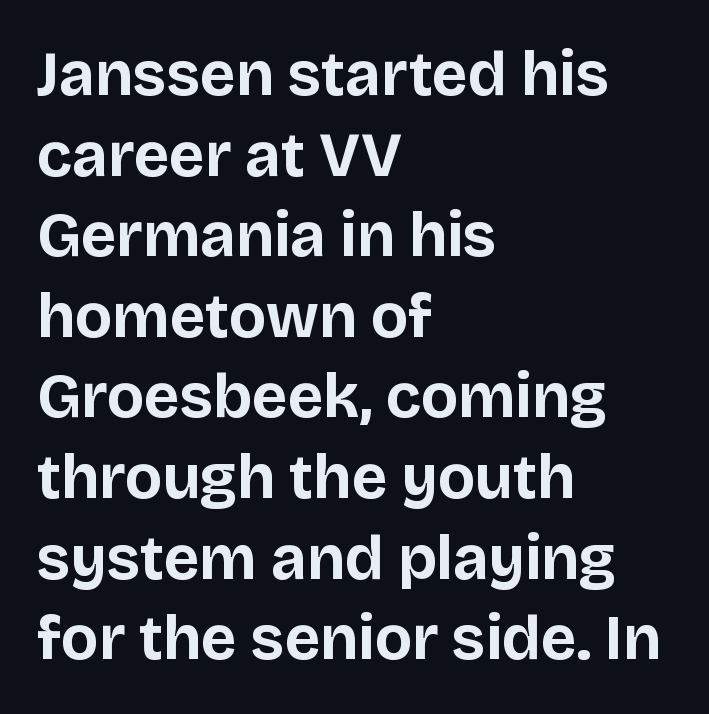
{"serif": "no", "italic": "no", "bold": "yes", "weight": "bold", "width": "normal", "stroke_contrast": "low", "x_height": "large", "monospaced": "no", "underline": "no", "align": "left", "line_spacing": "normal", "line_spacing_ratio": 1.3, "letter_spacing": "normal", "letter_spacing_em": 0.0, "glyph_px": 62}
